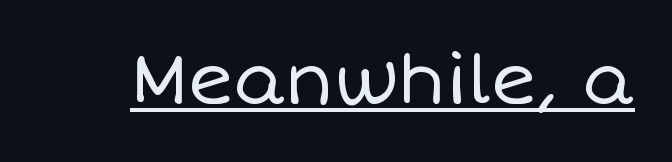
{"italic": "no", "bold": "no", "weight": "regular", "width": "normal", "stroke_contrast": "low", "x_height": "large", "monospaced": "no", "underline": "yes", "letter_spacing": "normal", "letter_spacing_em": 0.0, "glyph_px": 69}
